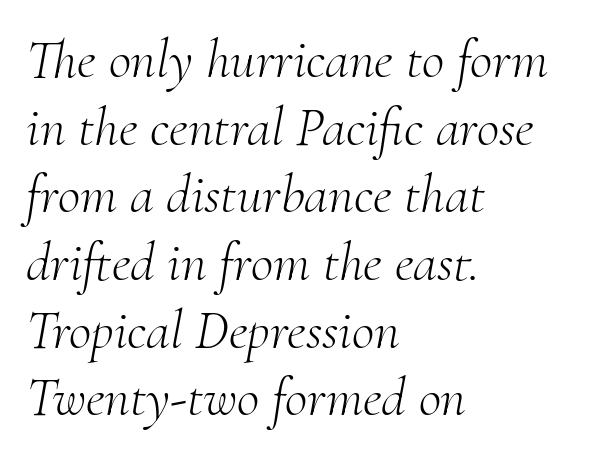
The image shows 55 px light serif type, italic (leaning right); set left-aligned, line spacing 1.23x, normal letter spacing, not underlined; medium stroke contrast and a small x-height.
